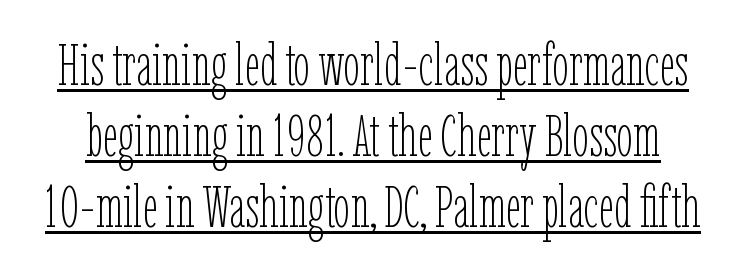
Looks like someone drew a line under every word here. In terms of letterspacing, this is plain default setting. Each letter keeps its own natural width here, so spacing adapts to shape. When letters stand straight like this, we call the style roman or upright. Nothing heavy about these letters — not bold at all.
